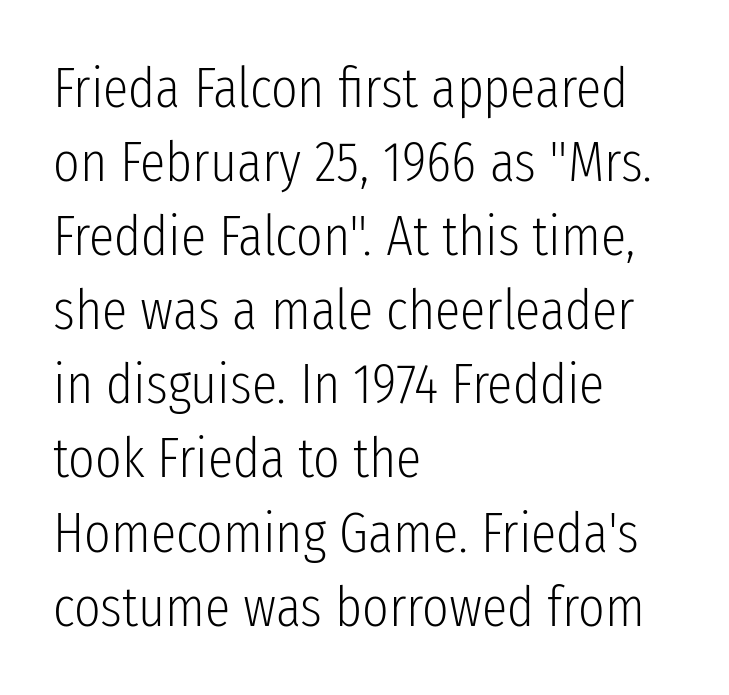
Q: Is the text bold? A: No.
Q: Is the text italic (slanted)? A: No, it is upright.
Q: Is the typeface a serif or a sans-serif typeface? A: Sans-serif.
Q: Is the text underlined? A: No.
Q: How is the paragraph aligned? A: Left-aligned.
Q: Is the spacing between letters normal or unusually wide? A: Normal.
Q: Is the spacing between lines tight, normal or loose? A: Normal.
Q: Width (condensed, normal, or wide)? A: Condensed.
Q: Stroke contrast? A: Low.
Q: x-height? A: Medium.
Q: Monospaced? A: No.
